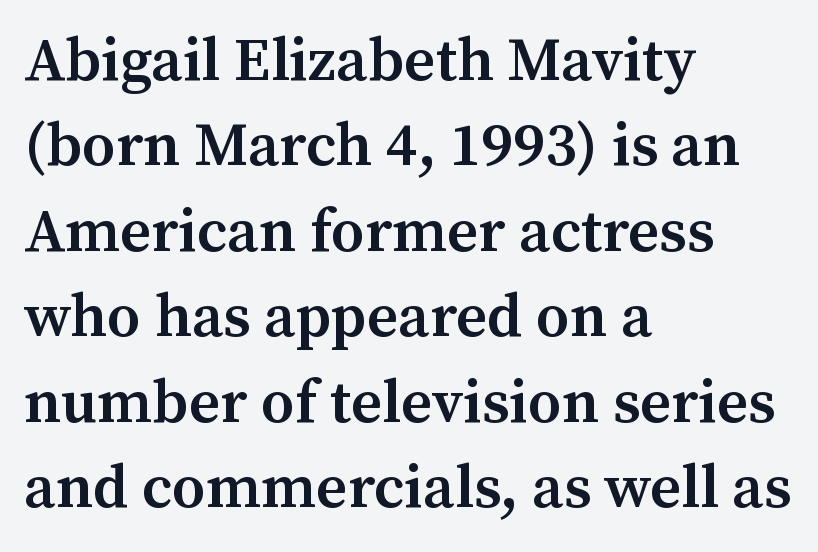
Q: Is the text bold? A: Semi-bold.
Q: Is the text italic (slanted)? A: No, it is upright.
Q: Is the typeface a serif or a sans-serif typeface? A: Serif.
Q: Is the text underlined? A: No.
Q: How is the paragraph aligned? A: Left-aligned.
Q: Is the spacing between letters normal or unusually wide? A: Normal.
Q: Is the spacing between lines tight, normal or loose? A: Normal.
Q: Width (condensed, normal, or wide)? A: Normal.
Q: Stroke contrast? A: Medium.
Q: x-height? A: Medium.
Q: Monospaced? A: No.
